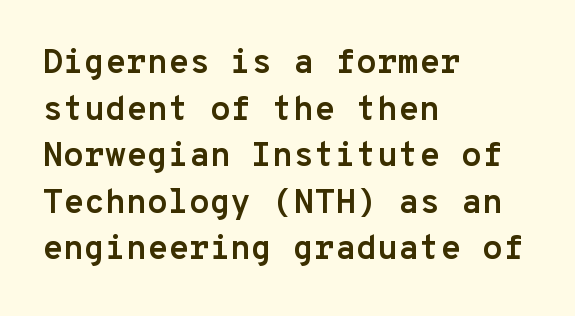
You can tell from the bare stems that sans-serif type was used. Is the type bold? Yes — the strokes are clearly thick and heavy. A typesetter would mark this as roman, not italic. Fixed-width glyphs throughout — classic coding-font behaviour.
